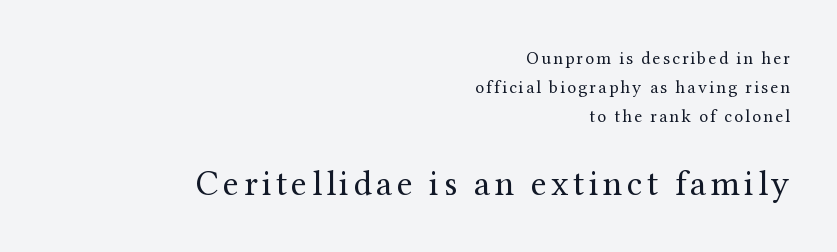
Q: Is the text bold? A: No.
Q: Is the text italic (slanted)? A: No, it is upright.
Q: Is the typeface a serif or a sans-serif typeface? A: Serif.
Q: Is the text underlined? A: No.
Q: How is the paragraph aligned? A: Right-aligned.
Q: Is the spacing between lines tight, normal or loose? A: Normal.
Q: Which block of text is set in a larger size, the first (top) or the second (bottom)? A: The second (bottom) one.
Q: Width (condensed, normal, or wide)? A: Normal.
Q: Stroke contrast? A: Medium.
Q: x-height? A: Medium.
Q: Monospaced? A: No.
